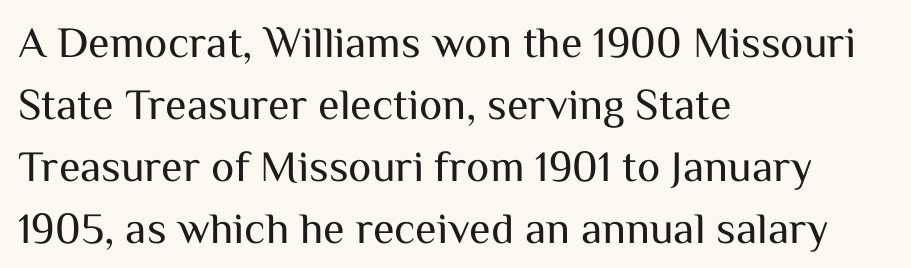
These lines are set flush left with a ragged right edge. A sans-serif font was chosen for this passage. Only glyphs here, with clear space below each row. The letters sit at their default tracking, neither squeezed nor spread.
